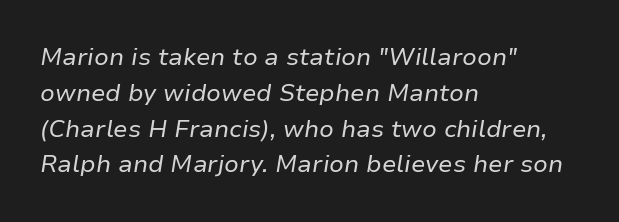
The rendering applies a slant to the glyphs. Notice how the passage keeps a crisp vertical edge on the left only. There is no visible air inserted between adjacent glyphs. The strip under each line holds only bare page. Weight class: somewhere from thin through regular. Vertical spacing — default.
